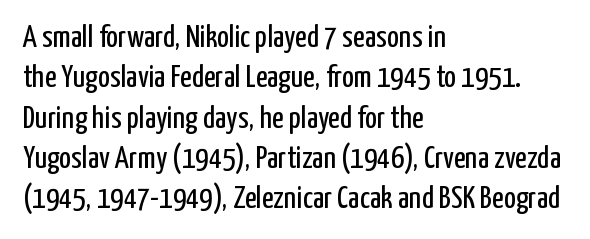
The gap between lines stays unmarked. Is this a fixed-width face? No — the glyphs have proportional, varying widths. What's the leading like? Ordinary, nothing unusual. Unlike italic type, these characters show no tilt at all. Nope, no serifs anywhere on these letters.
